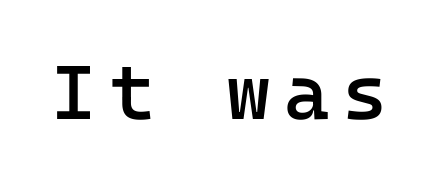
The image shows 77 px semibold sans-serif type, upright, monospaced; set not underlined; low stroke contrast and a medium x-height.
